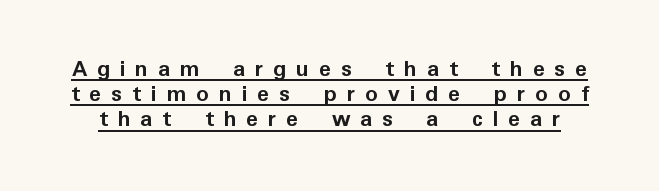
Characters remain perfectly vertical along every line. Notice how a bar underscores the lettering throughout. Caption: bold face, heavy strokes. Leading is clearly below the norm, producing a dense column. The gaps between neighbouring characters are conspicuously large.
